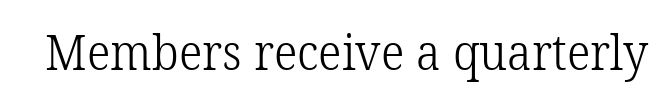
Decoration check: the copy has no underline. No italicization has been applied; the sample stays upright. Default kerning and tracking; the words read as compact shapes. The weight tops out at a normal text grade. Does the type have serifs? Yes, each stem ends in a small foot.
